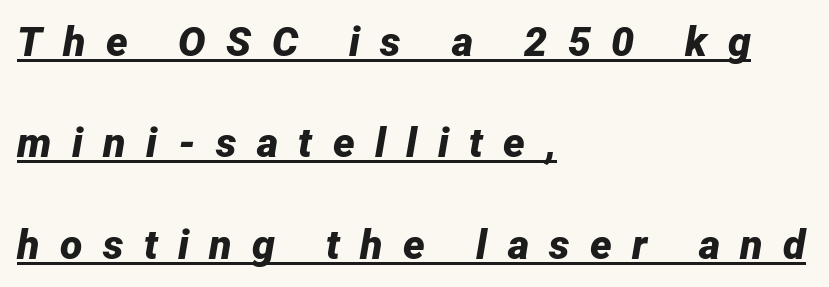
Posture: slanted. A typesetter would call this proportional, since set widths differ per character. Students, note that the glyphs here are deliberately spaced far apart. The rendering uses the underline text-decoration. Stroke thickness is high; the sample reads as a true bold. Students, observe: this is what heavily led, spacious text looks like.
